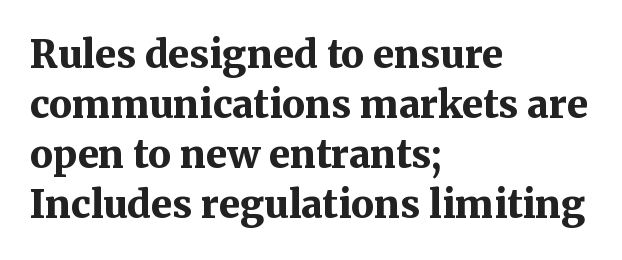
Q: Is the text bold? A: Yes.
Q: Is the text italic (slanted)? A: No, it is upright.
Q: Is the typeface a serif or a sans-serif typeface? A: Serif.
Q: Is the text underlined? A: No.
Q: How is the paragraph aligned? A: Left-aligned.
Q: Is the spacing between letters normal or unusually wide? A: Normal.
Q: Is the spacing between lines tight, normal or loose? A: Normal.
Q: Width (condensed, normal, or wide)? A: Normal.
Q: Stroke contrast? A: Medium.
Q: x-height? A: Medium.
Q: Monospaced? A: No.
